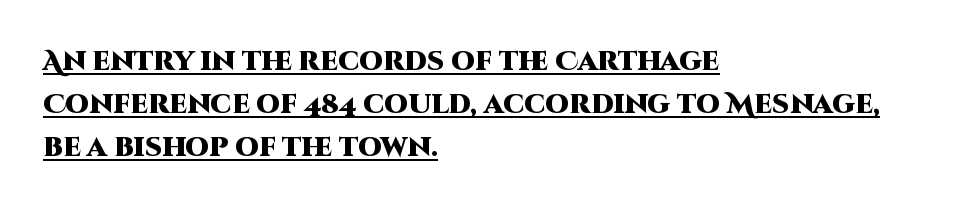
Caption: lettering with a line underneath. This rendering leaves character spacing at its baseline value. Set as a true bold cut, around the 700 mark. The block of text has a typical density, with ordinary space between rows. Where is the straight margin? On the left.
